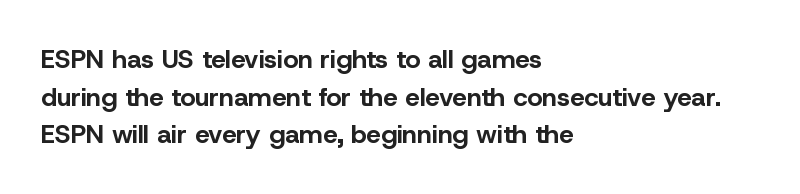
The image shows 26 px bold type, upright; set left-aligned, normal line spacing (1.45x), normal letter spacing, not underlined.
